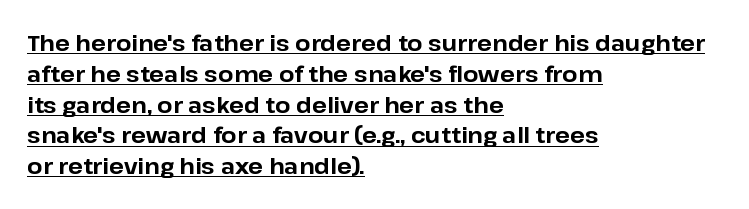
Q: Is the text bold? A: Yes.
Q: Is the text italic (slanted)? A: No, it is upright.
Q: Is the text underlined? A: Yes.
Q: How is the paragraph aligned? A: Left-aligned.
Q: Is the spacing between letters normal or unusually wide? A: Normal.
Q: Is the spacing between lines tight, normal or loose? A: Normal.
